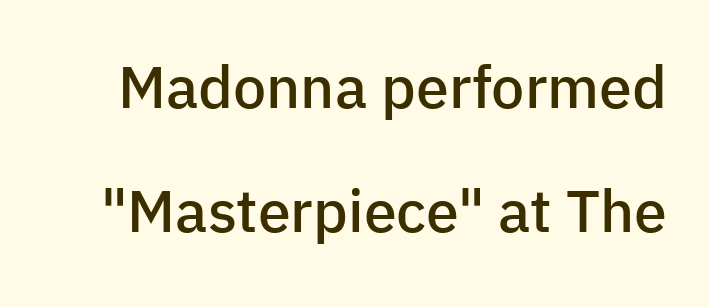
Q: Is the text bold? A: Semi-bold.
Q: Is the text italic (slanted)? A: No, it is upright.
Q: Is the typeface a serif or a sans-serif typeface? A: Sans-serif.
Q: Is the text underlined? A: No.
Q: Is the spacing between letters normal or unusually wide? A: Normal.
Q: Is the spacing between lines tight, normal or loose? A: Loose.
Q: Width (condensed, normal, or wide)? A: Normal.
Q: Stroke contrast? A: Low.
Q: x-height? A: Medium.
Q: Monospaced? A: No.
